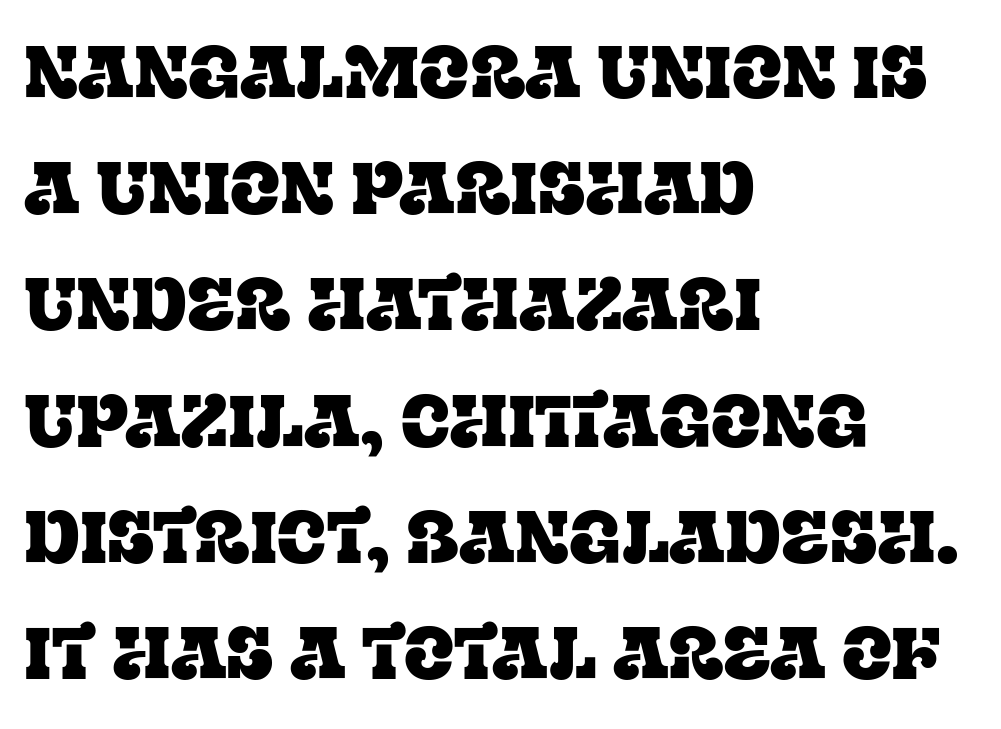
In terms of letterform style, serifs are clearly present. Varying glyph widths throughout — classic text-font behaviour. Posture: vertical. These lines keep a tight, regular rhythm from letter to letter.
